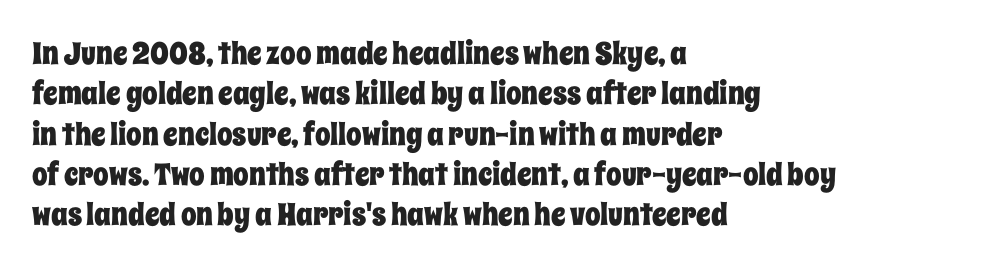
This sample has the flowing, uneven cadence of proportional lettering. Caption: standard tracking, unaltered. Unlike italic type, these characters show no tilt at all. This block has exactly the height ordinary leading produces. Decoration check: the copy has no underline.
